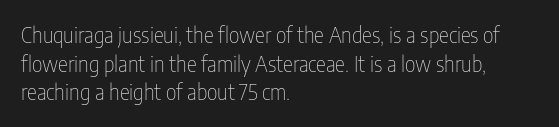
Q: Is the text bold? A: No.
Q: Is the text italic (slanted)? A: No, it is upright.
Q: Is the text underlined? A: No.
Q: How is the paragraph aligned? A: Left-aligned.
Q: Is the spacing between letters normal or unusually wide? A: Normal.
Q: Is the spacing between lines tight, normal or loose? A: Normal.
